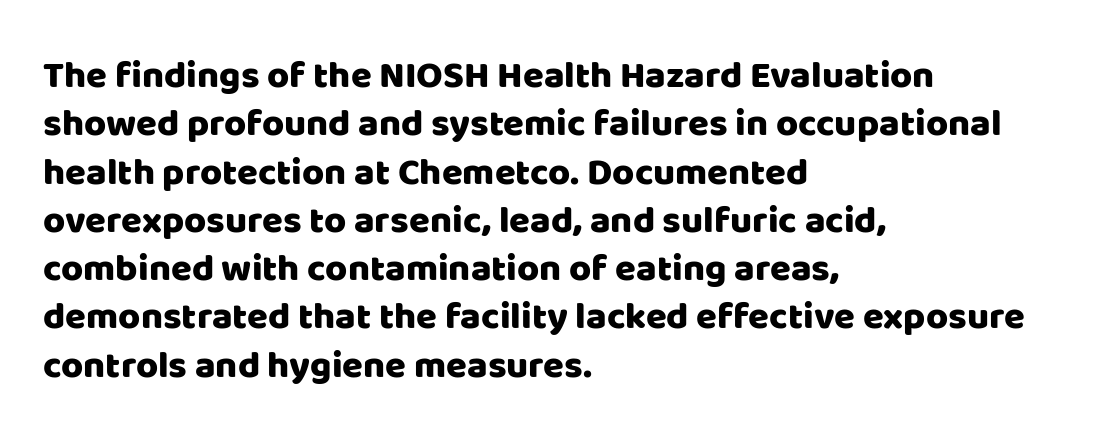
Q: Is the text italic (slanted)? A: No, it is upright.
Q: Is the typeface a serif or a sans-serif typeface? A: Sans-serif.
Q: Is the text underlined? A: No.
Q: How is the paragraph aligned? A: Left-aligned.
Q: Is the spacing between letters normal or unusually wide? A: Normal.
Q: Is the spacing between lines tight, normal or loose? A: Normal.
Q: Width (condensed, normal, or wide)? A: Normal.
Q: Stroke contrast? A: Low.
Q: x-height? A: Large.
Q: Monospaced? A: No.
